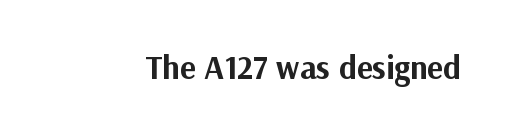
The image shows 33 px bold sans-serif type, upright; set normal letter spacing, not underlined; medium stroke contrast and a medium x-height.
